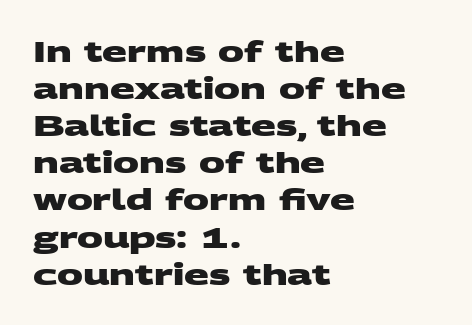
{"serif": "no", "bold": "yes", "weight": "heavy", "width": "wide", "stroke_contrast": "medium", "x_height": "large", "monospaced": "no", "underline": "no", "align": "left", "line_spacing": "normal", "line_spacing_ratio": 1.28, "letter_spacing": "normal", "letter_spacing_em": 0.0, "glyph_px": 29}
